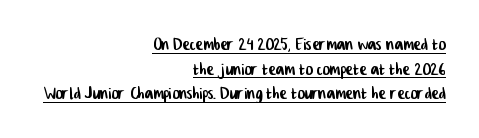
{"underline": "yes", "align": "right", "line_spacing": "tight", "line_spacing_ratio": 1.12, "letter_spacing": "normal", "letter_spacing_em": 0.0, "glyph_px": 22}
